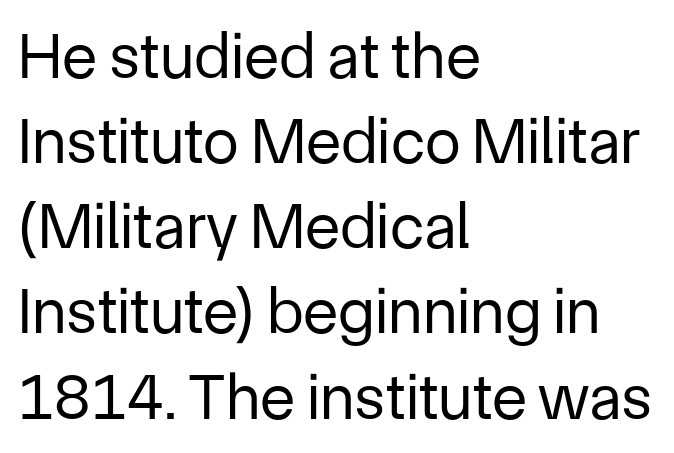
Q: Is the text bold? A: No.
Q: Is the text italic (slanted)? A: No, it is upright.
Q: Is the typeface a serif or a sans-serif typeface? A: Sans-serif.
Q: Is the text underlined? A: No.
Q: How is the paragraph aligned? A: Left-aligned.
Q: Is the spacing between letters normal or unusually wide? A: Normal.
Q: Is the spacing between lines tight, normal or loose? A: Normal.
Q: Width (condensed, normal, or wide)? A: Normal.
Q: Stroke contrast? A: Low.
Q: x-height? A: Medium.
Q: Monospaced? A: No.
